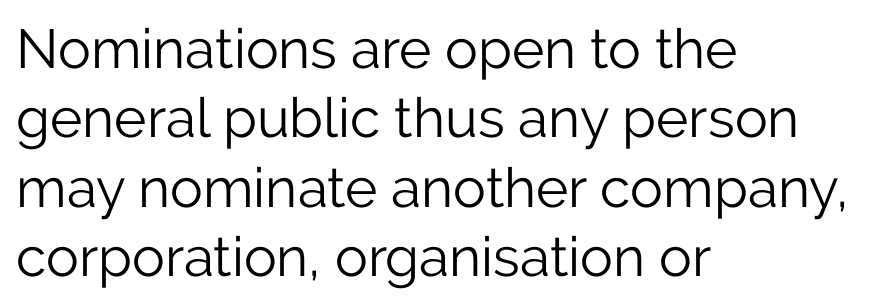
Q: Is the text bold? A: No.
Q: Is the text italic (slanted)? A: No, it is upright.
Q: Is the typeface a serif or a sans-serif typeface? A: Sans-serif.
Q: Is the text underlined? A: No.
Q: How is the paragraph aligned? A: Left-aligned.
Q: Is the spacing between letters normal or unusually wide? A: Normal.
Q: Is the spacing between lines tight, normal or loose? A: Normal.
Q: Width (condensed, normal, or wide)? A: Normal.
Q: Stroke contrast? A: Low.
Q: x-height? A: Medium.
Q: Monospaced? A: No.
